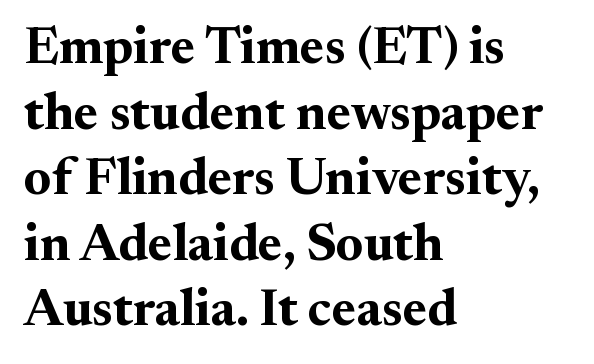
The image shows 52 px bold serif type, upright; set left-aligned, normal line spacing (1.26x), normal letter spacing, not underlined; medium stroke contrast and a small x-height.
